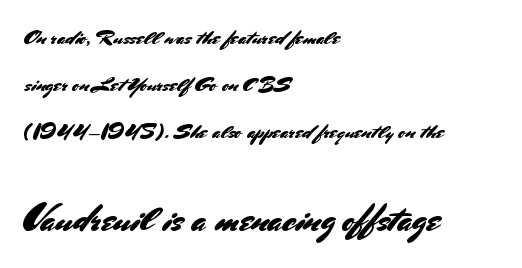
The image shows 37 px sans-serif type; set left-aligned, loose line spacing (2.25x), normal letter spacing, not underlined; the second (bottom) block is 1.76x larger; medium stroke contrast and a small x-height.
